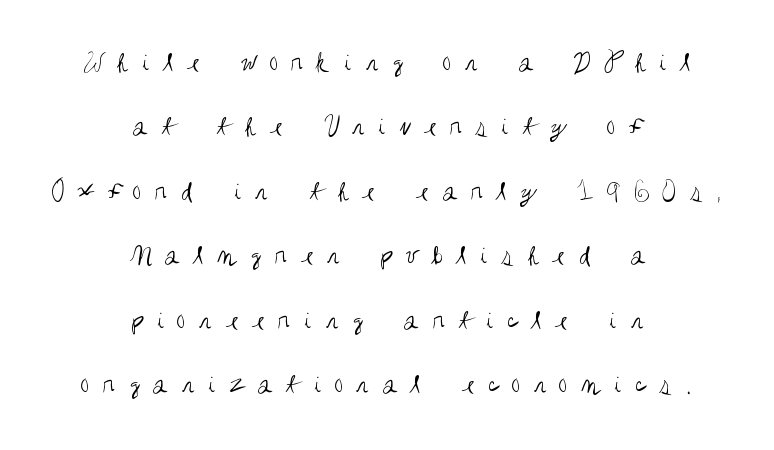
The image shows 29 px regular-weight, condensed sans-serif type; set centered, loose line spacing (2.22x), unusually wide letter spacing (+0.44 em), not underlined; medium stroke contrast and a large x-height.
